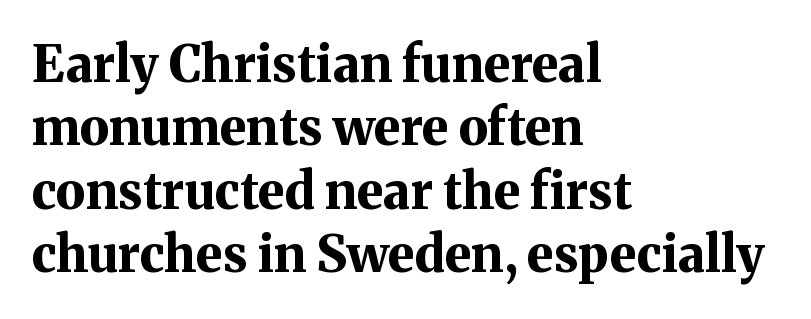
Q: Is the text bold? A: Yes.
Q: Is the text italic (slanted)? A: No, it is upright.
Q: Is the typeface a serif or a sans-serif typeface? A: Serif.
Q: Is the text underlined? A: No.
Q: How is the paragraph aligned? A: Left-aligned.
Q: Is the spacing between letters normal or unusually wide? A: Normal.
Q: Is the spacing between lines tight, normal or loose? A: Normal.
Q: Width (condensed, normal, or wide)? A: Normal.
Q: Stroke contrast? A: Medium.
Q: x-height? A: Medium.
Q: Monospaced? A: No.
